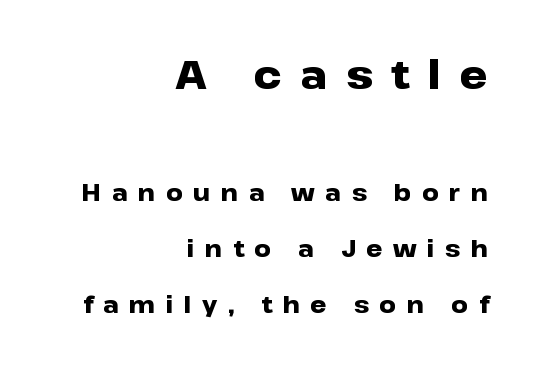
Q: Is the text bold? A: Yes.
Q: Is the text italic (slanted)? A: No, it is upright.
Q: Is the typeface a serif or a sans-serif typeface? A: Sans-serif.
Q: Is the text underlined? A: No.
Q: How is the paragraph aligned? A: Right-aligned.
Q: Is the spacing between letters normal or unusually wide? A: Unusually wide.
Q: Is the spacing between lines tight, normal or loose? A: Loose.
Q: Which block of text is set in a larger size, the first (top) or the second (bottom)? A: The first (top) one.
Q: Width (condensed, normal, or wide)? A: Wide.
Q: Stroke contrast? A: Low.
Q: x-height? A: Medium.
Q: Monospaced? A: No.
